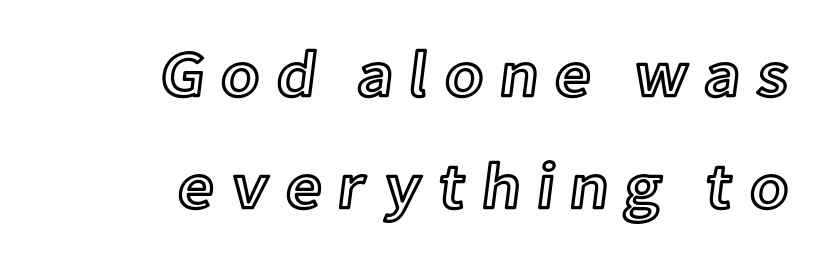
The image shows 65 px text type; set right-aligned, line spacing 1.73x, unusually wide letter spacing (+0.23 em), not underlined; a medium x-height.
